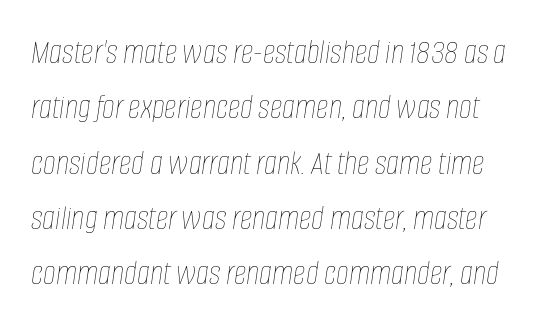
The image shows 35 px thin, condensed type, italic (leaning right); set normal line spacing (1.58x), normal letter spacing, not underlined; low stroke contrast and a large x-height.
